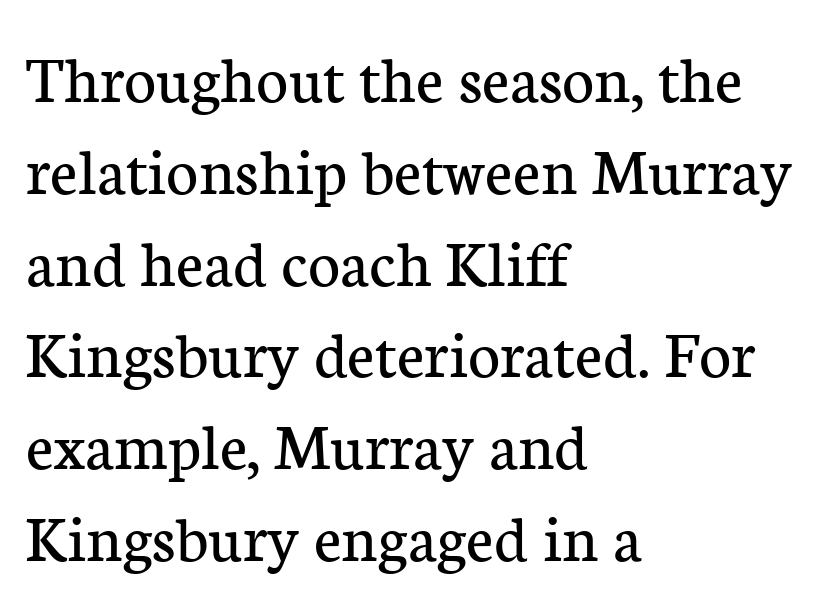
Q: Is the text bold? A: No.
Q: Is the text italic (slanted)? A: No, it is upright.
Q: Is the typeface a serif or a sans-serif typeface? A: Serif.
Q: Is the text underlined? A: No.
Q: How is the paragraph aligned? A: Left-aligned.
Q: Is the spacing between letters normal or unusually wide? A: Normal.
Q: Is the spacing between lines tight, normal or loose? A: Normal.
Q: Width (condensed, normal, or wide)? A: Normal.
Q: Stroke contrast? A: Low.
Q: x-height? A: Medium.
Q: Monospaced? A: No.
